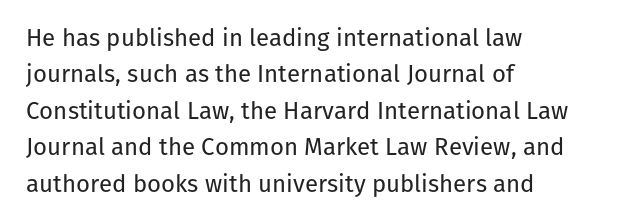
The foot of each line stays bare and open. These lines stack with their left ends in a neat column. Italic: no, the glyphs are upright roman. These lines sit exactly where default settings would place them.
